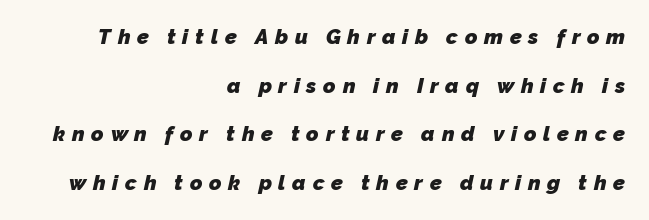
The lines are spread far apart with generous leading. Weight: bold. The string is rendered with underlining switched off. Where is the straight margin? On the right. Words appear elongated and porous because spacing is wide.
